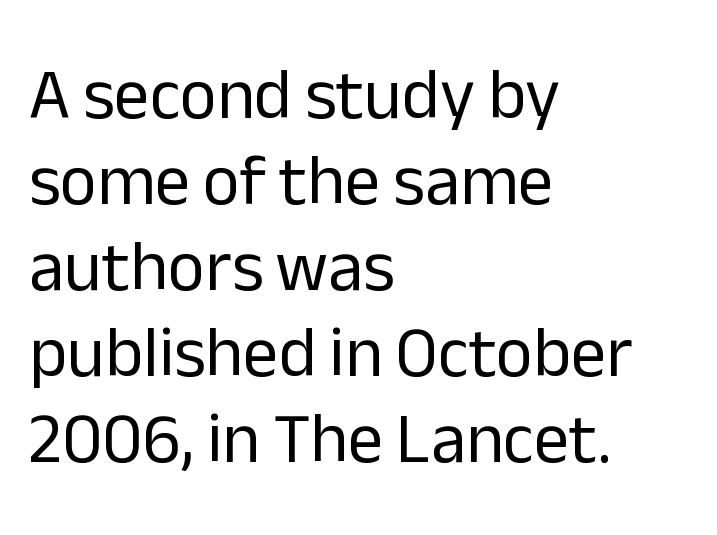
Character widths vary here, with narrow letters taking less room than wide ones. The text block is weighted toward the left margin, trailing off unevenly rightward. Notice how the stems are strictly vertical — no italics here. Each word holds together tightly as a unit, with standard inter-letter gaps. Quick note: underline off.
